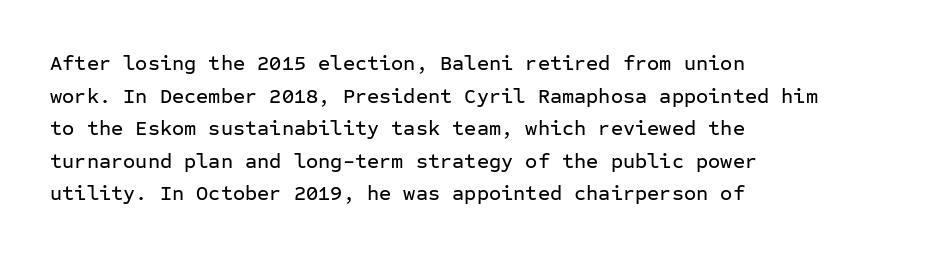
{"italic": "no", "underline": "no", "align": "left", "line_spacing": "normal", "line_spacing_ratio": 1.55, "letter_spacing": "normal", "letter_spacing_em": 0.0, "glyph_px": 21}
